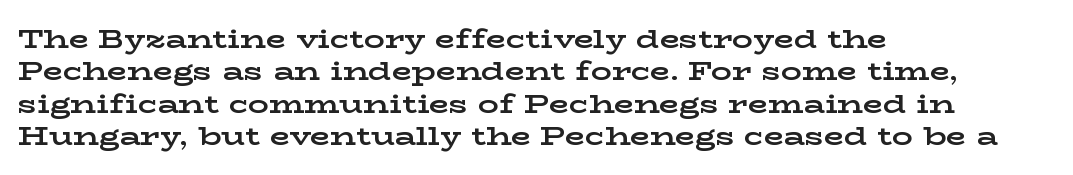
{"italic": "no", "bold": "yes", "underline": "no", "align": "left", "line_spacing": "normal", "line_spacing_ratio": 1.25, "letter_spacing": "normal", "letter_spacing_em": 0.0, "glyph_px": 26}
